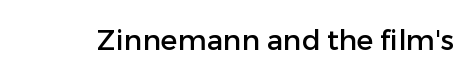
{"serif": "no", "italic": "no", "width": "normal", "stroke_contrast": "low", "x_height": "medium", "monospaced": "no", "underline": "no", "letter_spacing": "normal", "letter_spacing_em": 0.0, "glyph_px": 28}
